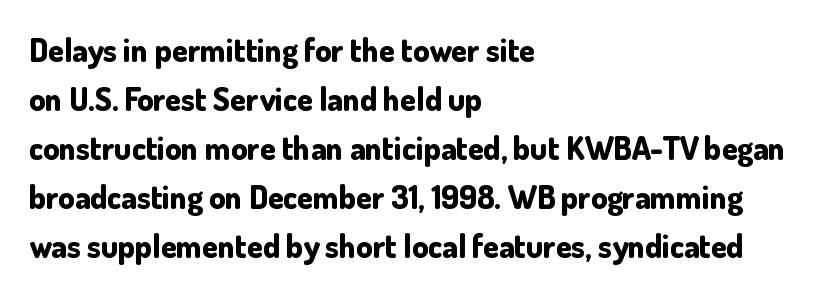
Q: Is the text bold? A: Yes.
Q: Is the text italic (slanted)? A: No, it is upright.
Q: Is the typeface a serif or a sans-serif typeface? A: Sans-serif.
Q: Is the text underlined? A: No.
Q: How is the paragraph aligned? A: Left-aligned.
Q: Is the spacing between letters normal or unusually wide? A: Normal.
Q: Is the spacing between lines tight, normal or loose? A: Normal.
Q: Width (condensed, normal, or wide)? A: Normal.
Q: Stroke contrast? A: Low.
Q: x-height? A: Small.
Q: Monospaced? A: No.
